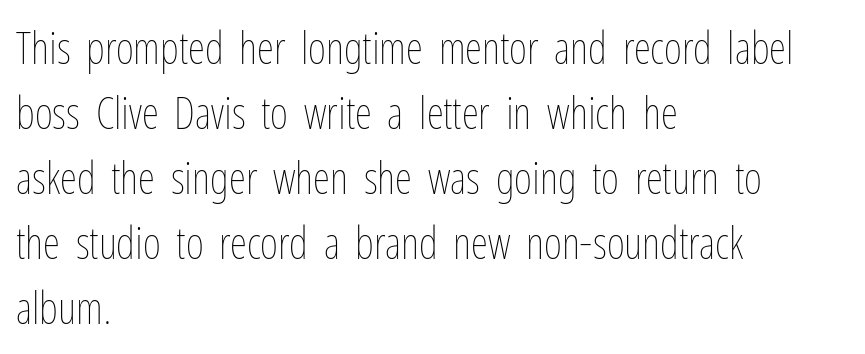
Q: Is the text bold? A: No.
Q: Is the text italic (slanted)? A: No, it is upright.
Q: Is the text underlined? A: No.
Q: How is the paragraph aligned? A: Left-aligned.
Q: Is the spacing between letters normal or unusually wide? A: Normal.
Q: Is the spacing between lines tight, normal or loose? A: Normal.
Q: Width (condensed, normal, or wide)? A: Condensed.
Q: Stroke contrast? A: Low.
Q: x-height? A: Medium.
Q: Monospaced? A: No.
